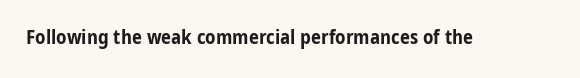
The rendering keeps characters at their native spacing. Underlining? Definitely not there. Nope, not italic — everything's standing straight. Set as a true bold cut, around the 700 mark.
